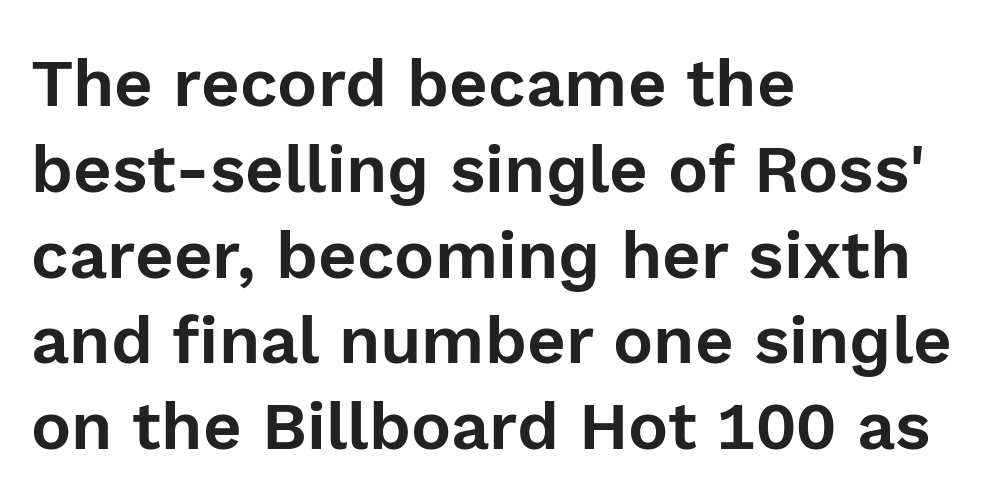
The image shows 67 px sans-serif type, upright; set left-aligned, normal line spacing (1.28x), normal letter spacing, not underlined; a medium x-height.
